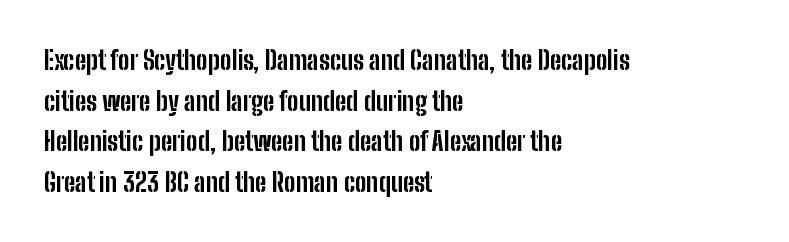
The image shows 26 px bold type, upright; set left-aligned, normal line spacing (1.56x), normal letter spacing, not underlined.
